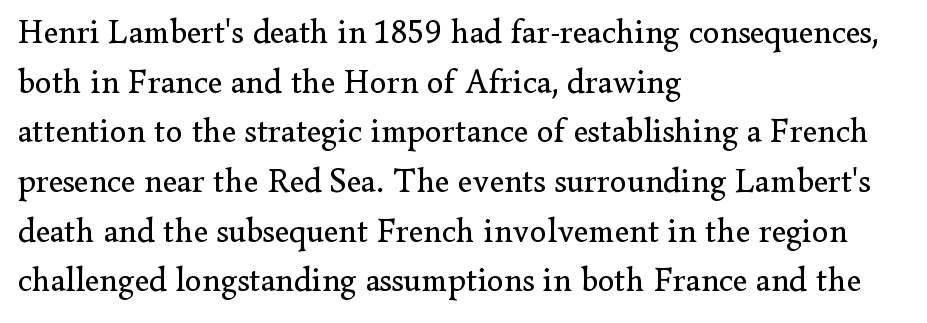
{"serif": "yes", "italic": "no", "bold": "no", "weight": "regular", "width": "normal", "stroke_contrast": "low", "x_height": "small", "monospaced": "no", "underline": "no", "align": "left", "line_spacing": "normal", "line_spacing_ratio": 1.46, "letter_spacing": "normal", "letter_spacing_em": 0.0, "glyph_px": 34}
